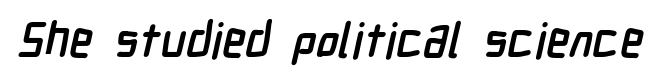
Regarding serifs, this sample does without them. The glyphs are unaccompanied by any horizontal stroke below them. Here the designer chose a conventional face with non-uniform glyph widths. How are the letters spaced? Ordinarily, with no added tracking. The sample has been set heavy, in full bold.
